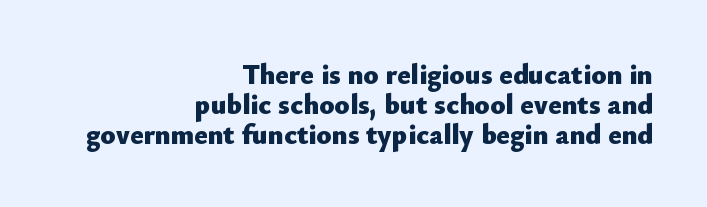
The image shows 28 px heavy sans-serif type, upright; set right-aligned, tight line spacing (1.07x), normal letter spacing, not underlined; low stroke contrast and a small x-height.
